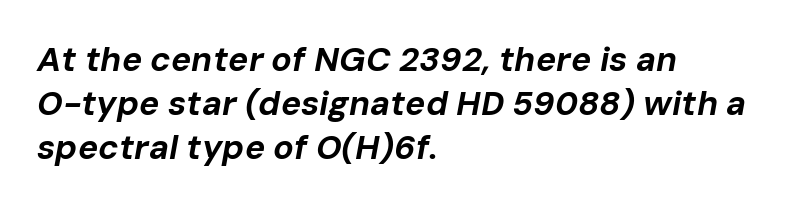
Q: Is the text bold? A: Yes.
Q: Is the text italic (slanted)? A: Yes, it leans right by about 10 degrees.
Q: Is the text underlined? A: No.
Q: How is the paragraph aligned? A: Left-aligned.
Q: Is the spacing between letters normal or unusually wide? A: Normal.
Q: Is the spacing between lines tight, normal or loose? A: Normal.
Q: Width (condensed, normal, or wide)? A: Normal.
Q: Stroke contrast? A: Low.
Q: x-height? A: Medium.
Q: Monospaced? A: No.
